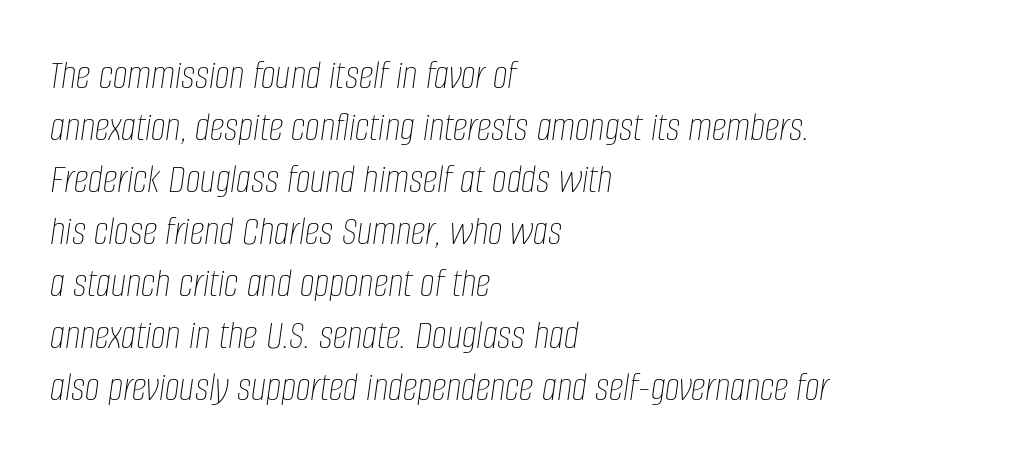
Words float on clear page, feet unadorned. Looking at the ascenders, they clearly lean. The rendering uses natural spacing where letterforms have individual widths. The passage shown has conventional tracking throughout. Is the type heavy? It reads as light-to-regular instead.
